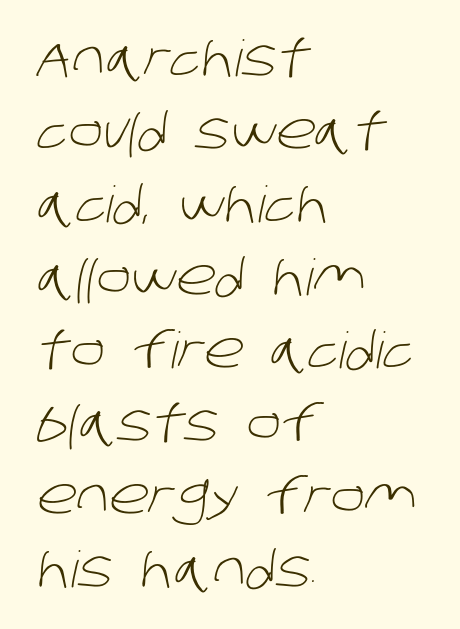
These lines sit exactly where default settings would place them. Horizontally, the lines are justified to the leading edge only. Only glyphs here, with clear space below each row. The strokes carry an ordinary text weight at most. To sum up the face: it is a sans, with no serifs.
